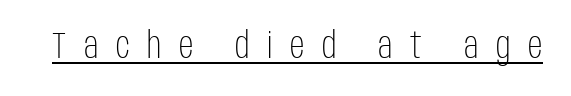
Do the characters align in a grid? No, the font is proportional. The strokes carry an ordinary text weight at most. Short note: letters widely spaced. When letters stand straight like this, we call the style roman or upright.
